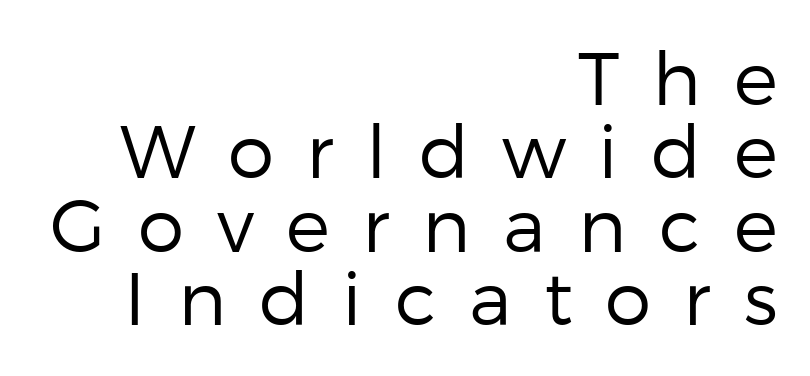
Q: Is the text bold? A: No.
Q: Is the text italic (slanted)? A: No, it is upright.
Q: Is the typeface a serif or a sans-serif typeface? A: Sans-serif.
Q: Is the text underlined? A: No.
Q: How is the paragraph aligned? A: Right-aligned.
Q: Is the spacing between letters normal or unusually wide? A: Unusually wide.
Q: Is the spacing between lines tight, normal or loose? A: Tight.
Q: Width (condensed, normal, or wide)? A: Normal.
Q: Stroke contrast? A: Low.
Q: x-height? A: Medium.
Q: Monospaced? A: No.
